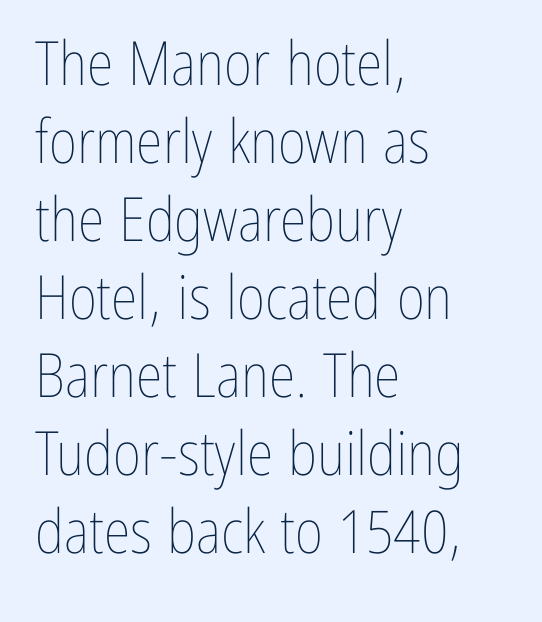
The image shows 61 px thin, condensed type, upright; set left-aligned, normal line spacing (1.28x), normal letter spacing, not underlined; low stroke contrast and a medium x-height.
